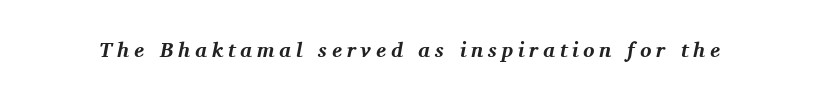
The image shows 21 px bold type, italic (leaning right); set unusually wide letter spacing (+0.23 em), not underlined.
